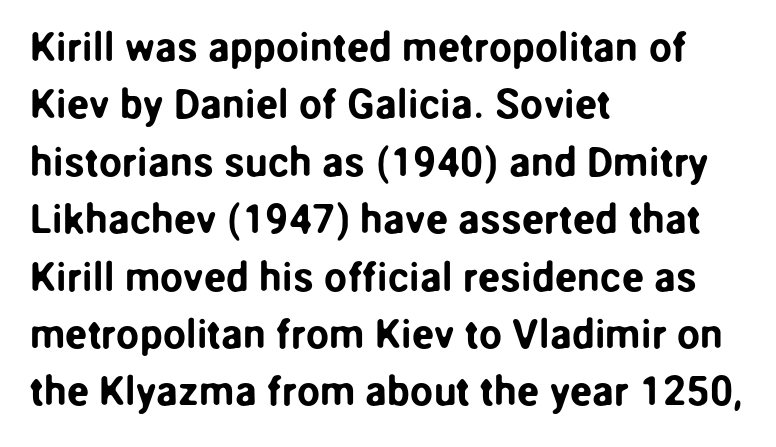
Q: Is the text italic (slanted)? A: No, it is upright.
Q: Is the typeface a serif or a sans-serif typeface? A: Sans-serif.
Q: Is the text underlined? A: No.
Q: How is the paragraph aligned? A: Left-aligned.
Q: Is the spacing between letters normal or unusually wide? A: Normal.
Q: Is the spacing between lines tight, normal or loose? A: Normal.
Q: Width (condensed, normal, or wide)? A: Normal.
Q: Stroke contrast? A: Low.
Q: x-height? A: Medium.
Q: Monospaced? A: No.
